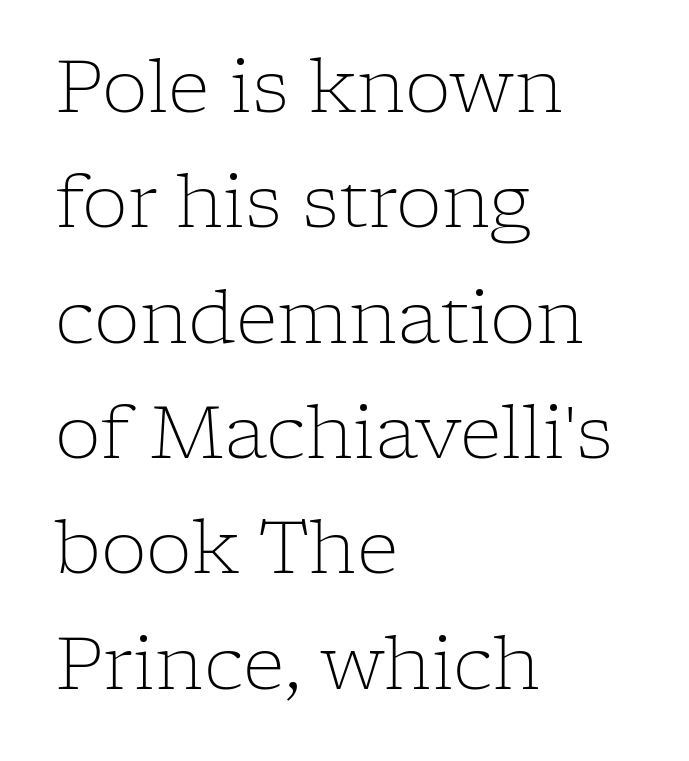
What's the leading like? Ordinary, nothing unusual. The letters sit at their default tracking, neither squeezed nor spread. Weight: not bold — regular or lighter. These lines are set flush left with a ragged right edge.
